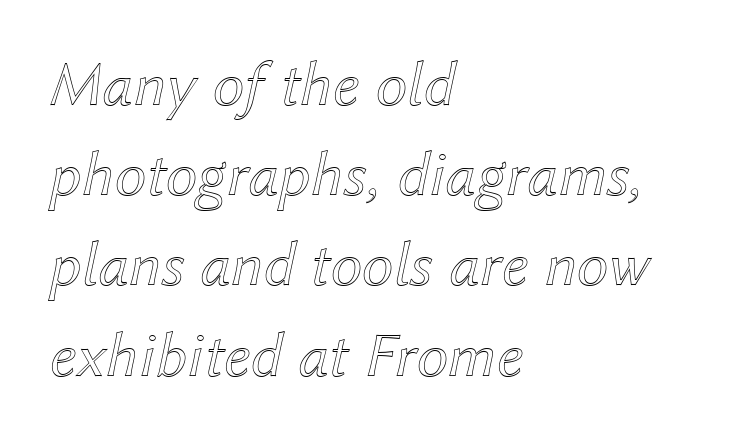
Q: Is the text italic (slanted)? A: Yes, it leans right by about 12 degrees.
Q: Is the text underlined? A: No.
Q: How is the paragraph aligned? A: Left-aligned.
Q: Is the spacing between letters normal or unusually wide? A: Normal.
Q: Is the spacing between lines tight, normal or loose? A: Normal.
Q: Width (condensed, normal, or wide)? A: Normal.
Q: x-height? A: Medium.
Q: Monospaced? A: No.
